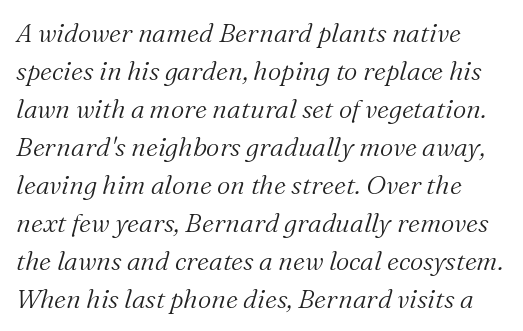
Does the lettering tilt? It does — this is italic. Does extra space separate the letters? No, they use regular spacing. Underlining? Definitely not there. Each new line begins a customary step beneath the previous one. The strokes carry an ordinary text weight at most.
